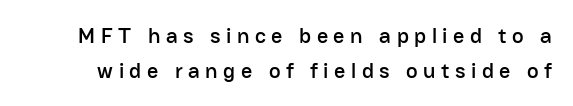
The space directly below the letters is spotless. Reading down the column, the eye jumps a familiar distance to each next line. There is plenty of visible air inserted between adjacent glyphs. Rendered with straight, roman letterforms.
